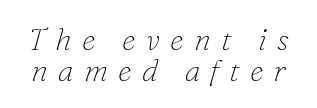
Q: Is the text bold? A: No.
Q: Is the text italic (slanted)? A: Yes, it leans right by about 16 degrees.
Q: Is the typeface a serif or a sans-serif typeface? A: Serif.
Q: Is the text underlined? A: No.
Q: Is the spacing between letters normal or unusually wide? A: Unusually wide.
Q: Is the spacing between lines tight, normal or loose? A: Tight.
Q: Width (condensed, normal, or wide)? A: Normal.
Q: Stroke contrast? A: Low.
Q: x-height? A: Small.
Q: Monospaced? A: No.
